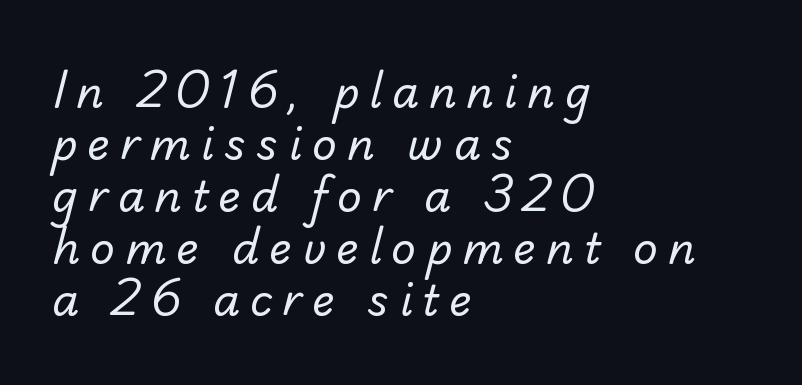
Proportional: the letters do not fall into vertical columns. This rendering employs a face without finishing strokes, i.e., a sans-serif. The lines in this sample share a left origin and differ only in where they stop. Descenders are the only things crossing below the line. Stems here are at most as thick as an everyday book face.
